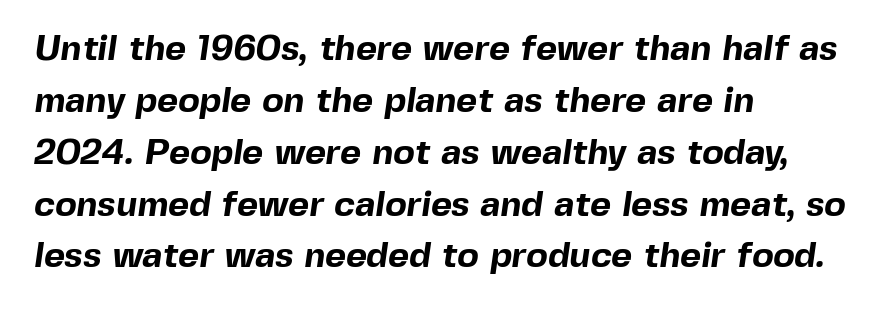
The image shows 36 px bold sans-serif type; set left-aligned, normal line spacing (1.44x), normal letter spacing, not underlined; a medium x-height.
